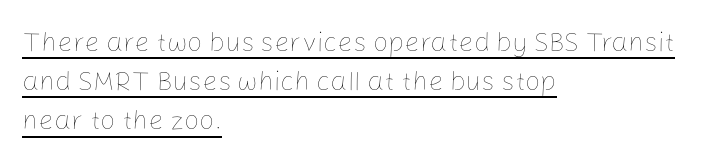
{"italic": "no", "bold": "no", "underline": "yes", "align": "left", "line_spacing": "normal", "line_spacing_ratio": 1.45, "letter_spacing": "normal", "letter_spacing_em": 0.0, "glyph_px": 27}
